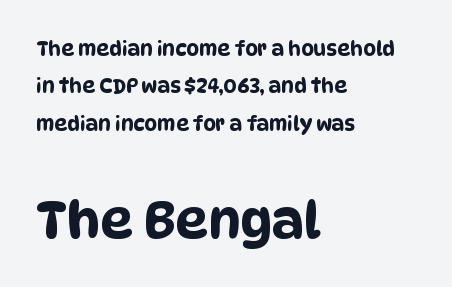
Q: Is the typeface a serif or a sans-serif typeface? A: Sans-serif.
Q: Is the text underlined? A: No.
Q: How is the paragraph aligned? A: Left-aligned.
Q: Is the spacing between letters normal or unusually wide? A: Normal.
Q: Which block of text is set in a larger size, the first (top) or the second (bottom)? A: The second (bottom) one.
Q: Width (condensed, normal, or wide)? A: Condensed.
Q: Stroke contrast? A: Low.
Q: x-height? A: Large.
Q: Monospaced? A: No.
